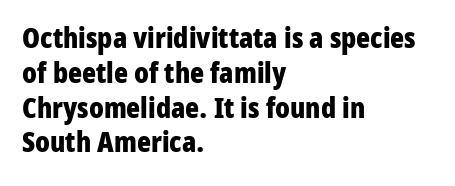
The space beneath each line is pristine and unruled. Is this a fixed-width face? No — the glyphs have proportional, varying widths. Summary of weight: heavy, a full bold. The lettering stays uniformly vertical, giving the passage a roman look. In terms of letterform style, serifs are entirely absent. Default kerning and tracking; the words read as compact shapes.
